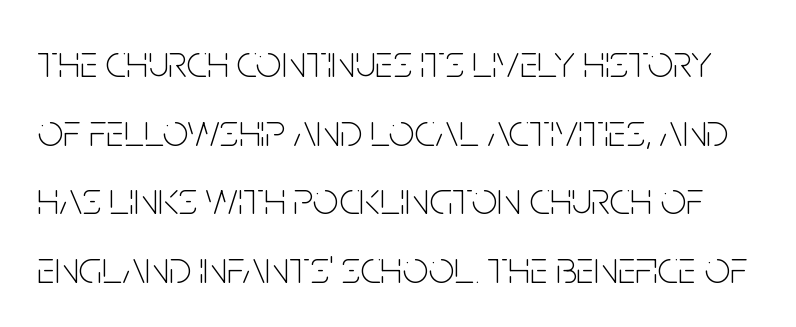
Q: Is the text bold? A: No.
Q: Is the text italic (slanted)? A: No, it is upright.
Q: Is the typeface a serif or a sans-serif typeface? A: Sans-serif.
Q: Is the text underlined? A: No.
Q: Is the spacing between letters normal or unusually wide? A: Normal.
Q: Is the spacing between lines tight, normal or loose? A: Normal.
Q: Width (condensed, normal, or wide)? A: Condensed.
Q: Stroke contrast? A: Low.
Q: x-height? A: Large.
Q: Monospaced? A: No.
